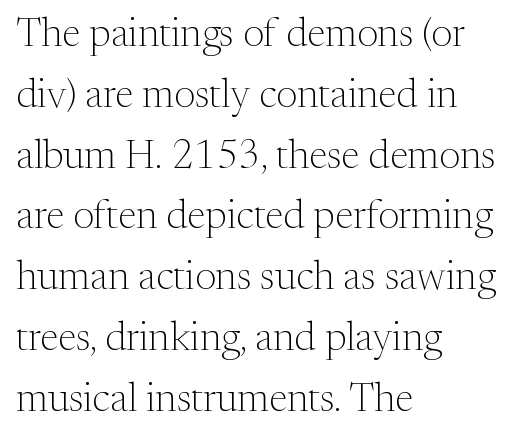
The image shows 40 px light serif type, upright; set left-aligned, normal line spacing (1.52x), normal letter spacing, not underlined; medium stroke contrast and a medium x-height.
